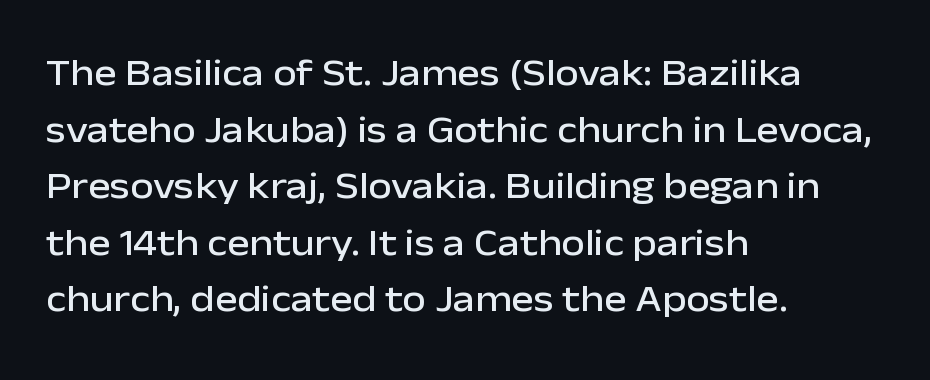
The image shows 38 px sans-serif type, upright; set left-aligned, normal line spacing (1.49x), normal letter spacing, not underlined; low stroke contrast and a medium x-height.
